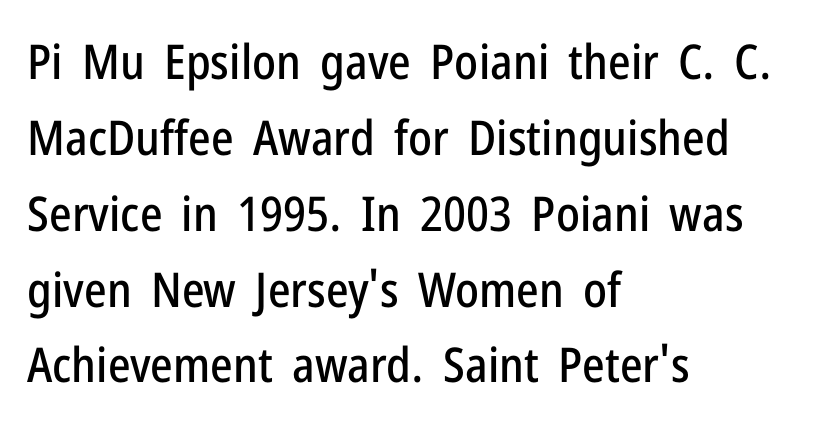
Check under the words: just untouched page. Letterform terminals end flat and unadorned throughout the passage. Tracking here is standard; glyphs follow each other at the usual distance. Characters remain perfectly vertical along every line. Line beginnings align vertically; line endings do not. Vertical spacing — default.
